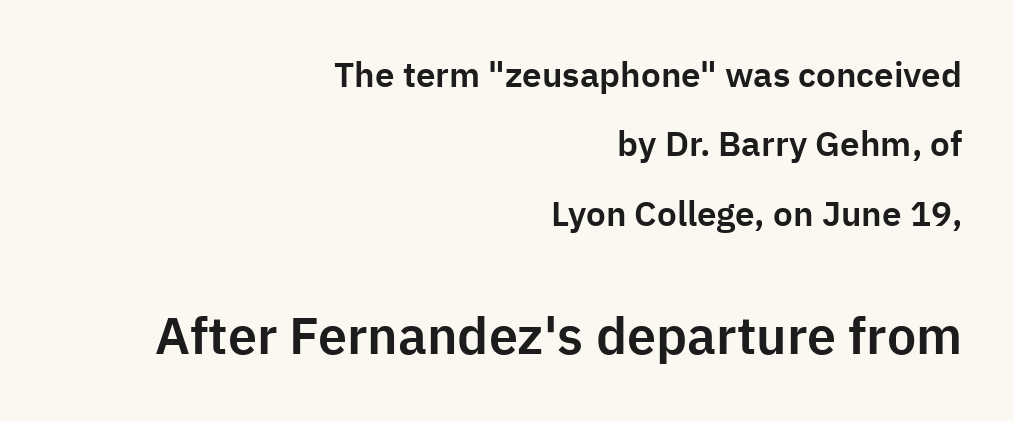
Q: Is the text italic (slanted)? A: No, it is upright.
Q: Is the typeface a serif or a sans-serif typeface? A: Sans-serif.
Q: Is the text underlined? A: No.
Q: How is the paragraph aligned? A: Right-aligned.
Q: Is the spacing between letters normal or unusually wide? A: Normal.
Q: Is the spacing between lines tight, normal or loose? A: Loose.
Q: Which block of text is set in a larger size, the first (top) or the second (bottom)? A: The second (bottom) one.
Q: Width (condensed, normal, or wide)? A: Normal.
Q: Stroke contrast? A: Low.
Q: x-height? A: Medium.
Q: Monospaced? A: No.
